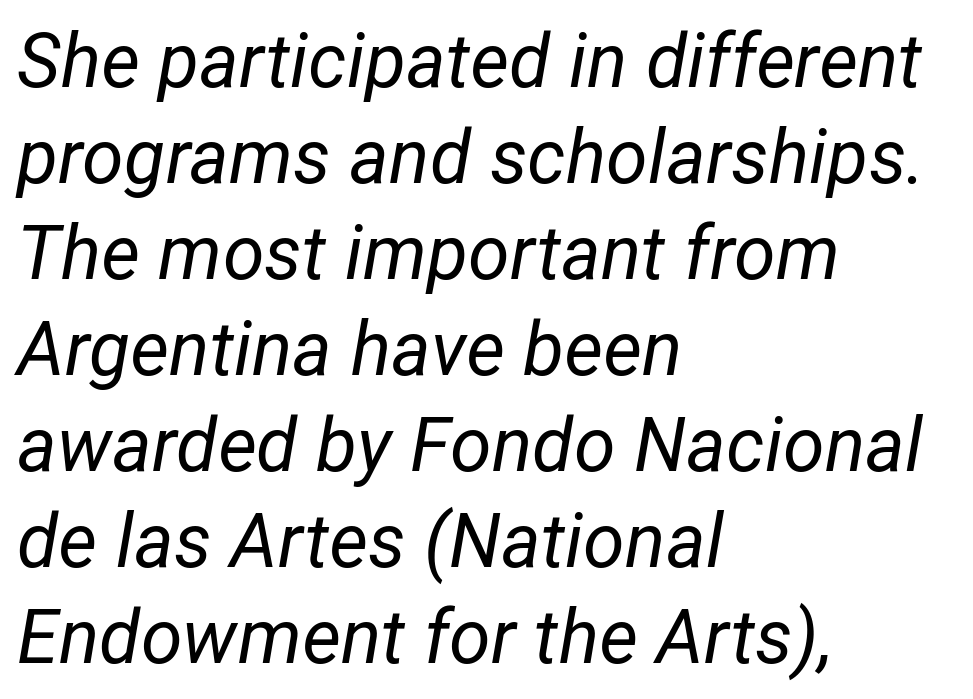
{"italic": "yes", "lean": "right", "slant_degrees": 12, "bold": "no", "weight": "regular", "width": "normal", "stroke_contrast": "low", "x_height": "medium", "monospaced": "no", "underline": "no", "align": "left", "line_spacing": "normal", "line_spacing_ratio": 1.28, "letter_spacing": "normal", "letter_spacing_em": 0.0, "glyph_px": 75}
